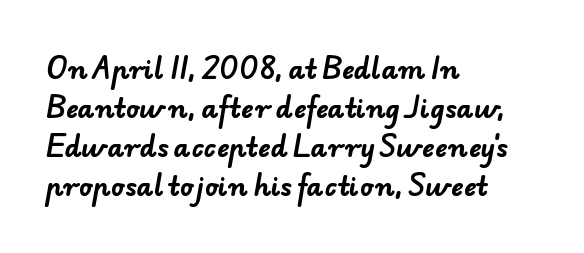
{"bold": "yes", "underline": "no", "align": "left", "line_spacing": "normal", "line_spacing_ratio": 1.5, "letter_spacing": "normal", "letter_spacing_em": 0.0, "glyph_px": 26}
